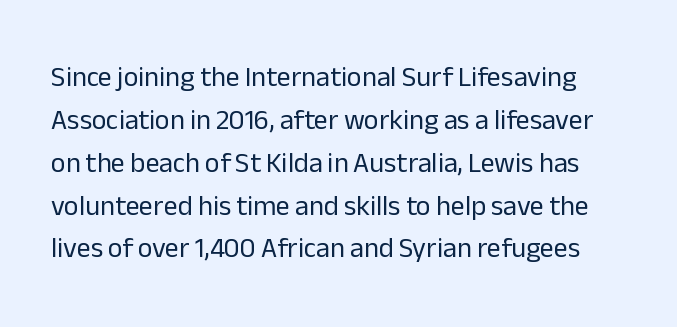
Q: Is the text bold? A: No.
Q: Is the text italic (slanted)? A: No, it is upright.
Q: Is the typeface a serif or a sans-serif typeface? A: Sans-serif.
Q: Is the text underlined? A: No.
Q: Is the spacing between letters normal or unusually wide? A: Normal.
Q: Is the spacing between lines tight, normal or loose? A: Normal.
Q: Width (condensed, normal, or wide)? A: Normal.
Q: Stroke contrast? A: Low.
Q: x-height? A: Medium.
Q: Monospaced? A: No.
